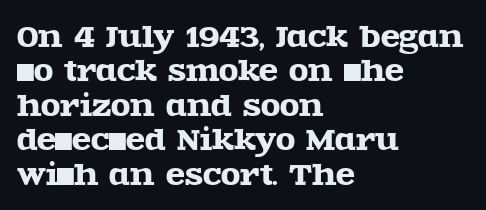
Q: Is the text italic (slanted)? A: No, it is upright.
Q: Is the typeface a serif or a sans-serif typeface? A: Serif.
Q: Is the text underlined? A: No.
Q: How is the paragraph aligned? A: Left-aligned.
Q: Is the spacing between letters normal or unusually wide? A: Normal.
Q: Width (condensed, normal, or wide)? A: Wide.
Q: x-height? A: Large.
Q: Monospaced? A: No.
